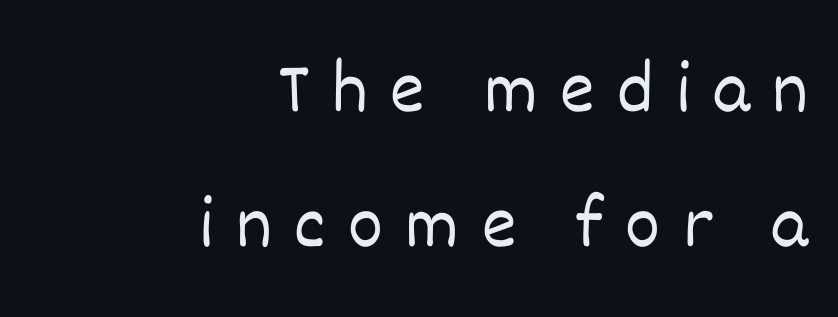
The image shows 74 px light type, upright; set right-aligned, line spacing 1.82x, unusually wide letter spacing (+0.3 em), not underlined; low stroke contrast and a large x-height.
